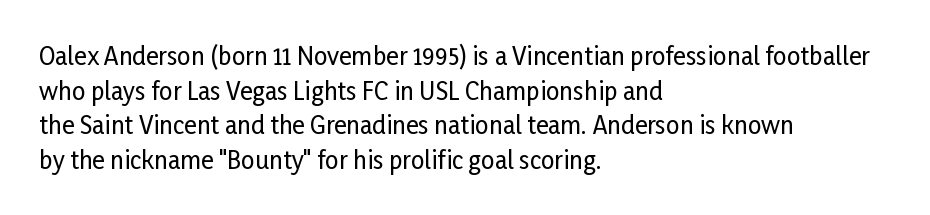
{"italic": "no", "underline": "no", "align": "left", "line_spacing": "normal", "line_spacing_ratio": 1.44, "letter_spacing": "normal", "letter_spacing_em": 0.0, "glyph_px": 24}
